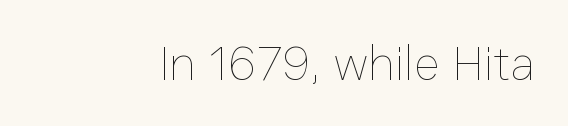
Q: Is the text bold? A: No.
Q: Is the text italic (slanted)? A: No, it is upright.
Q: Is the text underlined? A: No.
Q: How is the paragraph aligned? A: Right-aligned.
Q: Is the spacing between letters normal or unusually wide? A: Normal.
Q: Width (condensed, normal, or wide)? A: Normal.
Q: Stroke contrast? A: Low.
Q: x-height? A: Medium.
Q: Monospaced? A: No.
